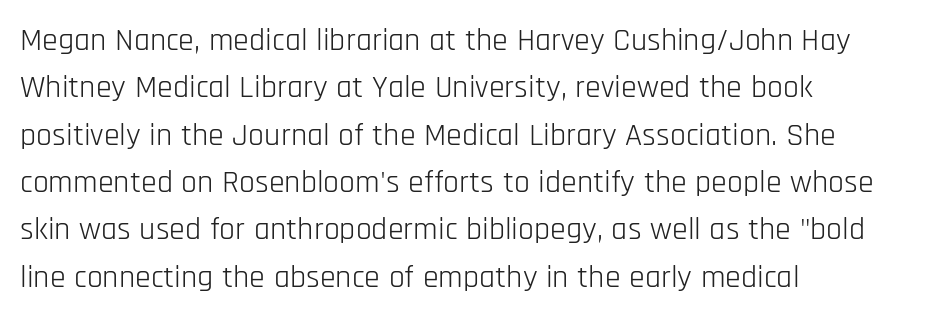
Q: Is the text bold? A: No.
Q: Is the text italic (slanted)? A: No, it is upright.
Q: Is the typeface a serif or a sans-serif typeface? A: Sans-serif.
Q: Is the text underlined? A: No.
Q: How is the paragraph aligned? A: Left-aligned.
Q: Is the spacing between letters normal or unusually wide? A: Normal.
Q: Is the spacing between lines tight, normal or loose? A: Normal.
Q: Width (condensed, normal, or wide)? A: Condensed.
Q: Stroke contrast? A: Low.
Q: x-height? A: Large.
Q: Monospaced? A: No.
